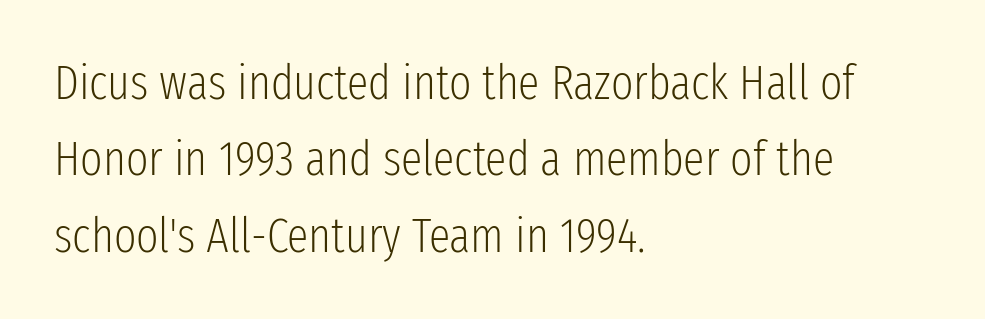
{"serif": "no", "italic": "no", "bold": "no", "weight": "light", "width": "condensed", "stroke_contrast": "low", "x_height": "medium", "monospaced": "no", "underline": "no", "align": "left", "line_spacing": "normal", "line_spacing_ratio": 1.59, "letter_spacing": "normal", "letter_spacing_em": 0.0, "glyph_px": 48}
